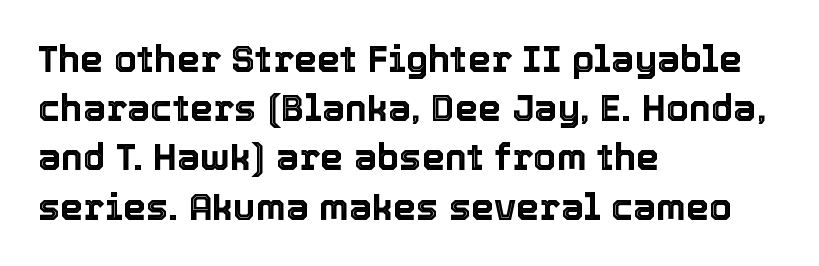
This sample keeps an unexceptional amount of space between lines. The specimen reads as upright at a glance. The lines are quadded left. Do the characters align in a grid? No, the font is proportional. In terms of letterspacing, this is plain default setting.
